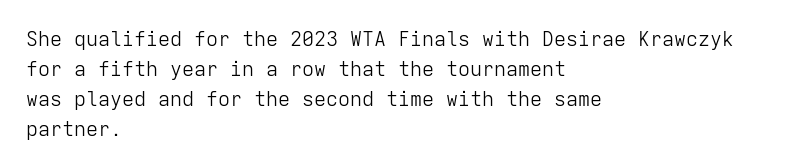
The face looks like a standard text weight, possibly lighter. A normal amount of white space separates one row of letters from the next. Line beginnings align vertically; line endings do not. The horizontal fit of the characters is conventional and even. The passage shown is not underscored anywhere.
